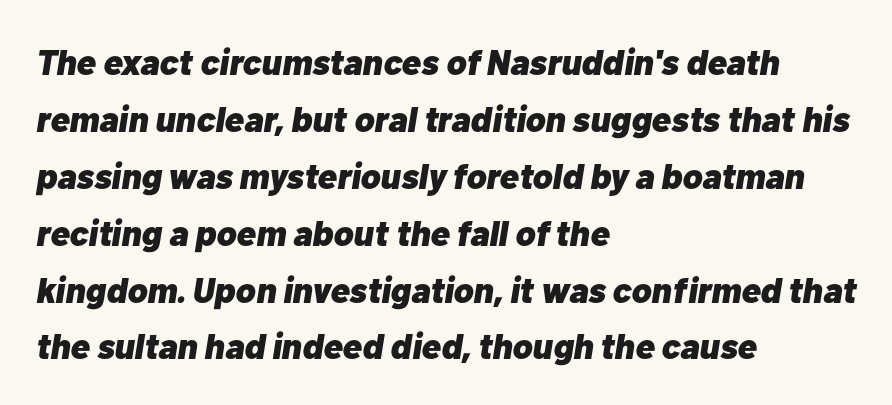
{"italic": "yes", "lean": "right", "slant_degrees": 10, "bold": "yes", "weight": "heavy", "width": "normal", "stroke_contrast": "low", "x_height": "medium", "monospaced": "no", "underline": "no", "align": "left", "line_spacing": "normal", "line_spacing_ratio": 1.58, "letter_spacing": "normal", "letter_spacing_em": 0.0, "glyph_px": 36}
